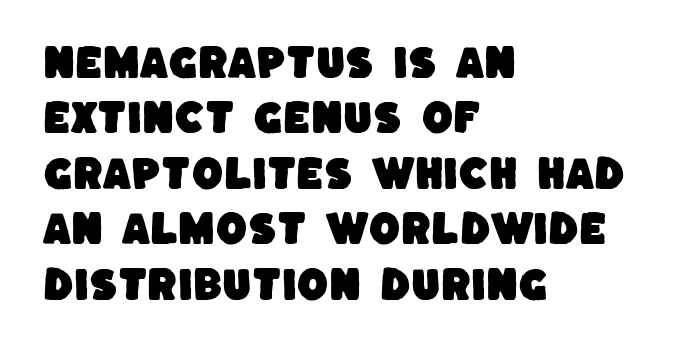
A typesetter would call this zero additional tracking. Each row of text sits above clean, open space. Reading down the column, the eye jumps a familiar distance to each next line. Think of a printed novel: that variable character pitch is what you see here.
